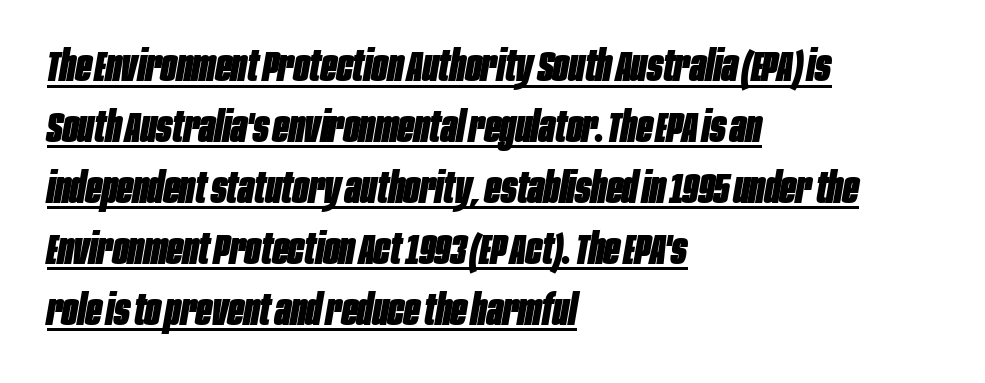
{"italic": "yes", "lean": "right", "slant_degrees": 10, "bold": "yes", "weight": "heavy", "width": "condensed", "stroke_contrast": "low", "x_height": "large", "monospaced": "no", "underline": "yes", "align": "left", "line_spacing": "normal", "line_spacing_ratio": 1.45, "letter_spacing": "normal", "letter_spacing_em": 0.0, "glyph_px": 42}
